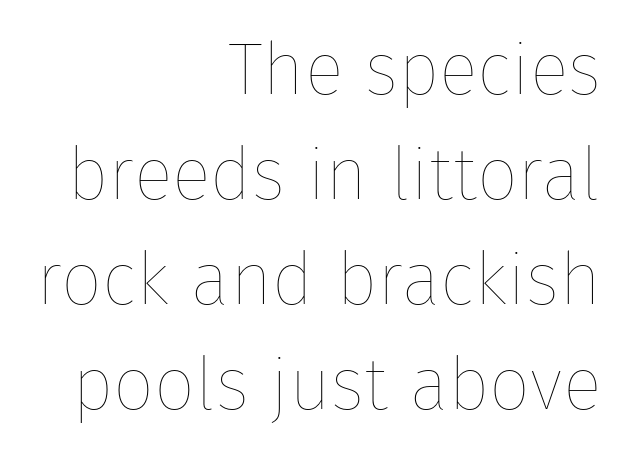
Q: Is the text bold? A: No.
Q: Is the text italic (slanted)? A: No, it is upright.
Q: Is the text underlined? A: No.
Q: How is the paragraph aligned? A: Right-aligned.
Q: Is the spacing between letters normal or unusually wide? A: Normal.
Q: Is the spacing between lines tight, normal or loose? A: Normal.
Q: Width (condensed, normal, or wide)? A: Normal.
Q: Stroke contrast? A: Low.
Q: x-height? A: Medium.
Q: Monospaced? A: No.
